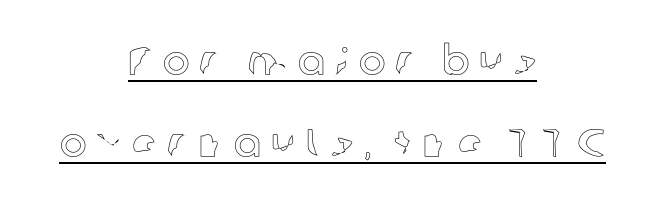
{"italic": "no", "width": "normal", "x_height": "medium", "monospaced": "no", "underline": "yes", "align": "center", "line_spacing": "loose", "line_spacing_ratio": 2.04, "letter_spacing": "wide", "letter_spacing_em": 0.25, "glyph_px": 40}
